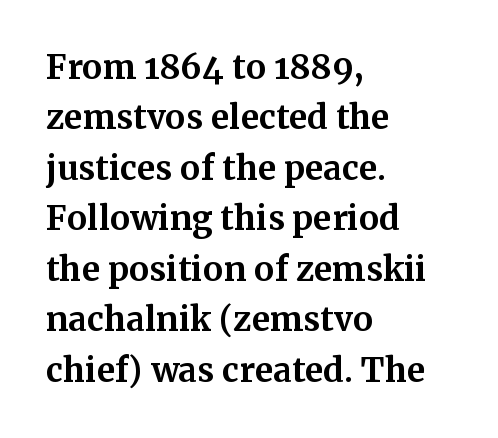
Q: Is the text bold? A: Yes.
Q: Is the text italic (slanted)? A: No, it is upright.
Q: Is the typeface a serif or a sans-serif typeface? A: Serif.
Q: Is the text underlined? A: No.
Q: How is the paragraph aligned? A: Left-aligned.
Q: Is the spacing between letters normal or unusually wide? A: Normal.
Q: Is the spacing between lines tight, normal or loose? A: Normal.
Q: Width (condensed, normal, or wide)? A: Normal.
Q: Stroke contrast? A: Medium.
Q: x-height? A: Medium.
Q: Monospaced? A: No.
